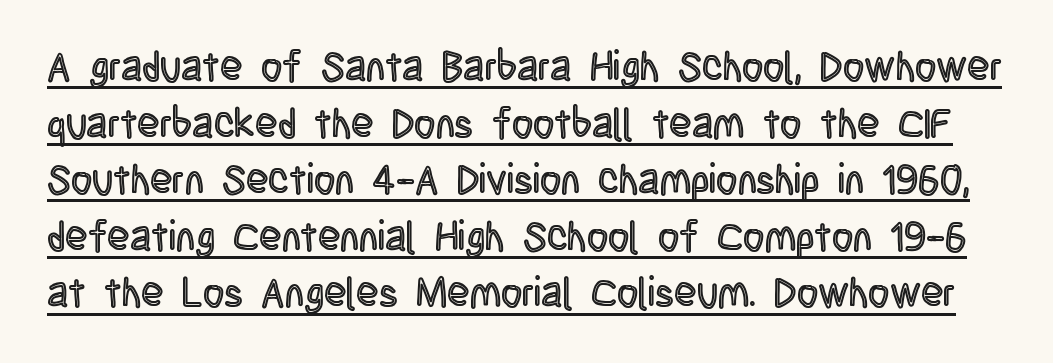
A roman cut, with each character standing at attention. The vertical gap from one line to the next is medium. Here the designer chose a conventional face with non-uniform glyph widths. The face used here is rendered with its standard letterfit.
